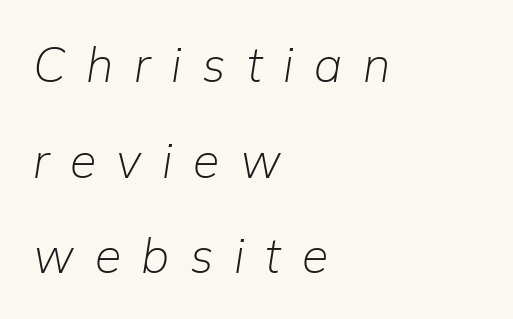
{"italic": "yes", "lean": "right", "slant_degrees": 9, "bold": "no", "weight": "light", "width": "normal", "stroke_contrast": "low", "x_height": "medium", "monospaced": "no", "underline": "no", "align": "left", "line_spacing": "loose", "line_spacing_ratio": 1.99, "letter_spacing": "wide", "letter_spacing_em": 0.43, "glyph_px": 48}
